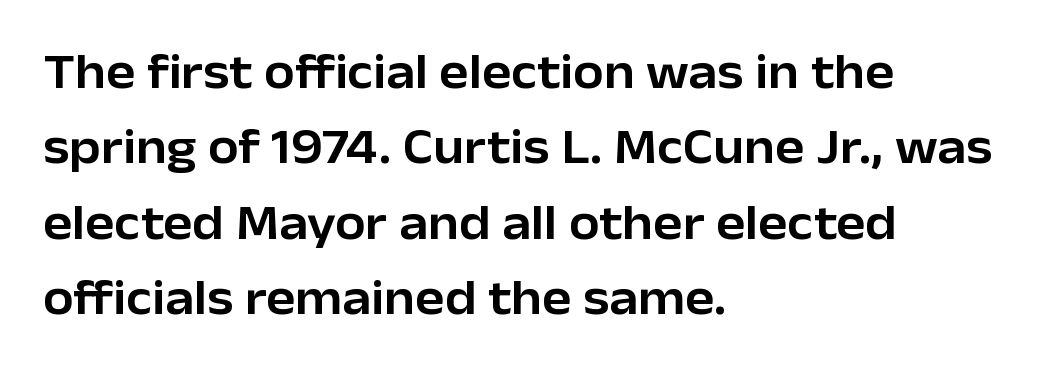
The image shows 49 px sans-serif type, upright; set left-aligned, normal line spacing (1.54x), normal letter spacing, not underlined; low stroke contrast and a medium x-height.
